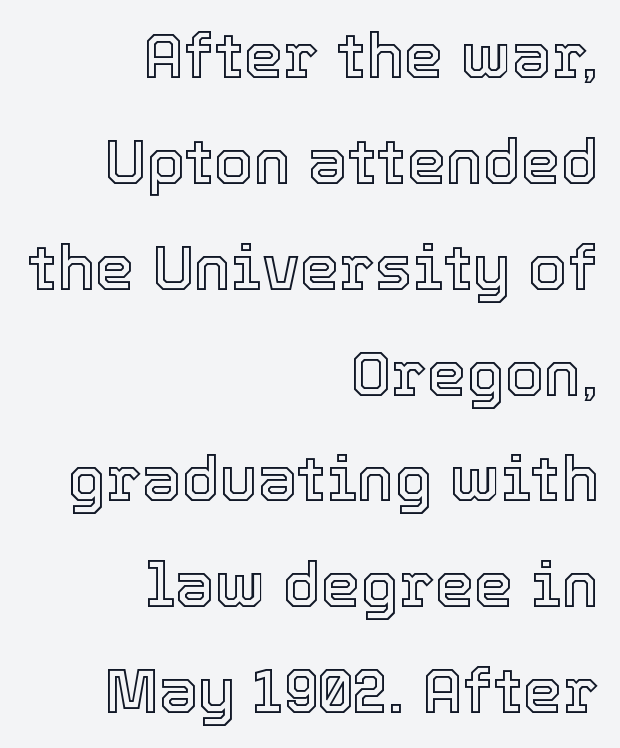
Q: Is the text italic (slanted)? A: No, it is upright.
Q: Is the text underlined? A: No.
Q: How is the paragraph aligned? A: Right-aligned.
Q: Is the spacing between letters normal or unusually wide? A: Normal.
Q: Is the spacing between lines tight, normal or loose? A: Normal.
Q: Width (condensed, normal, or wide)? A: Normal.
Q: x-height? A: Medium.
Q: Monospaced? A: No.
